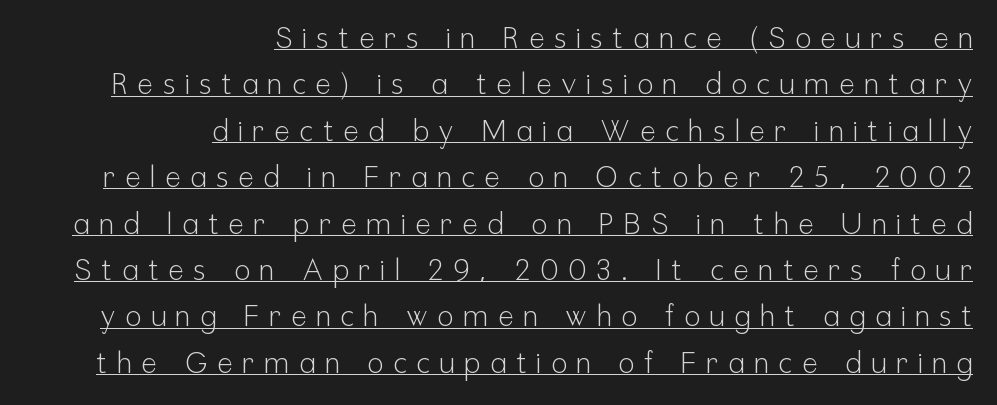
{"serif": "no", "italic": "no", "bold": "no", "weight": "light", "width": "condensed", "stroke_contrast": "low", "x_height": "medium", "monospaced": "no", "underline": "yes", "align": "right", "line_spacing": "normal", "line_spacing_ratio": 1.6, "letter_spacing": "wide", "letter_spacing_em": 0.34, "glyph_px": 29}
